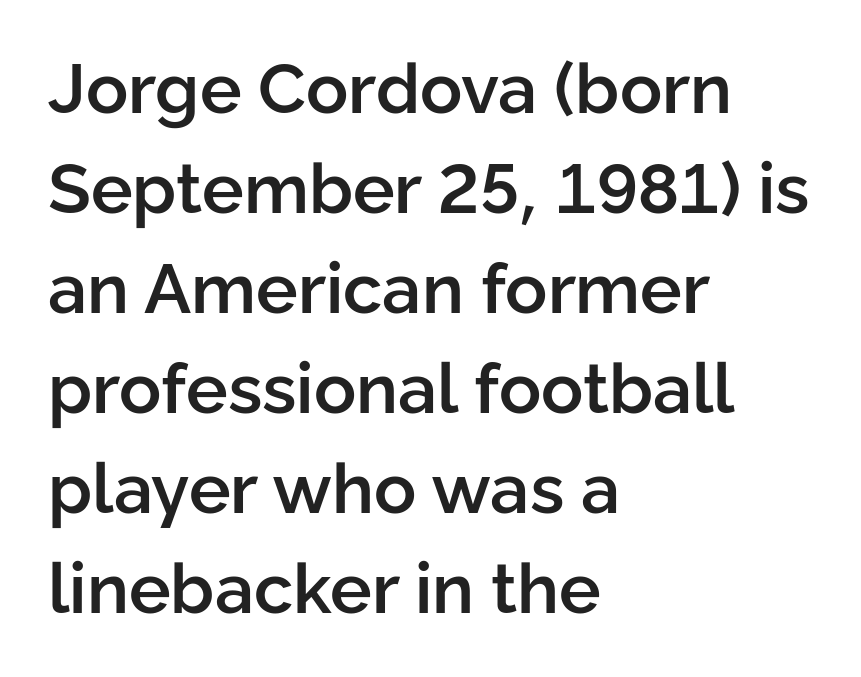
{"serif": "no", "italic": "no", "bold": "semi", "weight": "semibold", "width": "normal", "stroke_contrast": "low", "x_height": "medium", "monospaced": "no", "underline": "no", "align": "left", "line_spacing": "normal", "line_spacing_ratio": 1.43, "letter_spacing": "normal", "letter_spacing_em": 0.0, "glyph_px": 70}
